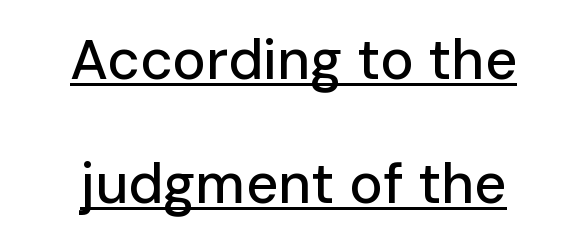
Widely set lines give the paragraph a tall, airy silhouette. Does extra space separate the letters? No, they use regular spacing. This sample has the flowing, uneven cadence of proportional lettering. The font family rendered here belongs to the sans-serif group. The lettering holds an erect, upright posture throughout. The typesetter chose a symmetrical, centered arrangement here.
